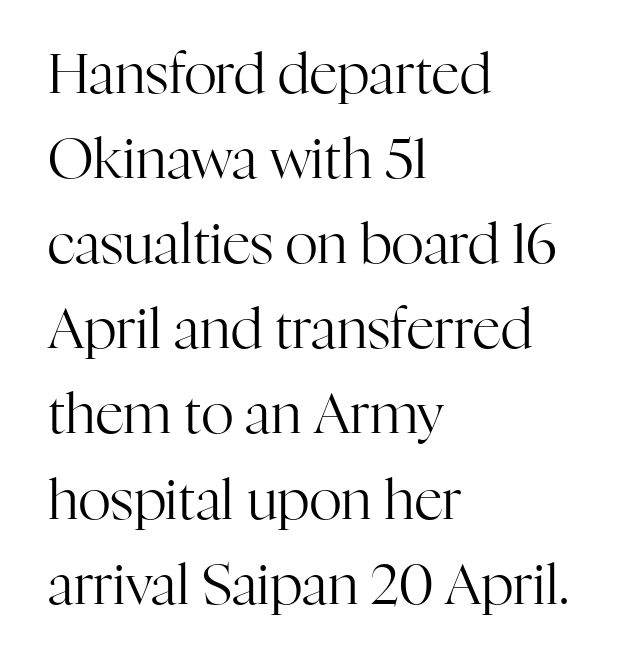
The image shows 56 px regular-weight serif type, upright; set left-aligned, normal line spacing (1.52x), normal letter spacing, not underlined; high stroke contrast and a medium x-height.
